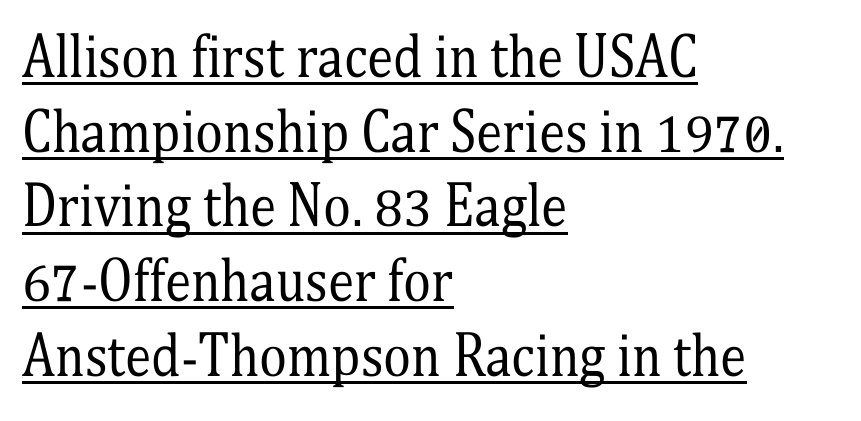
{"serif": "yes", "italic": "no", "bold": "no", "weight": "regular", "width": "condensed", "stroke_contrast": "medium", "x_height": "medium", "monospaced": "no", "underline": "yes", "align": "left", "line_spacing": "normal", "line_spacing_ratio": 1.41, "letter_spacing": "normal", "letter_spacing_em": 0.0, "glyph_px": 53}
